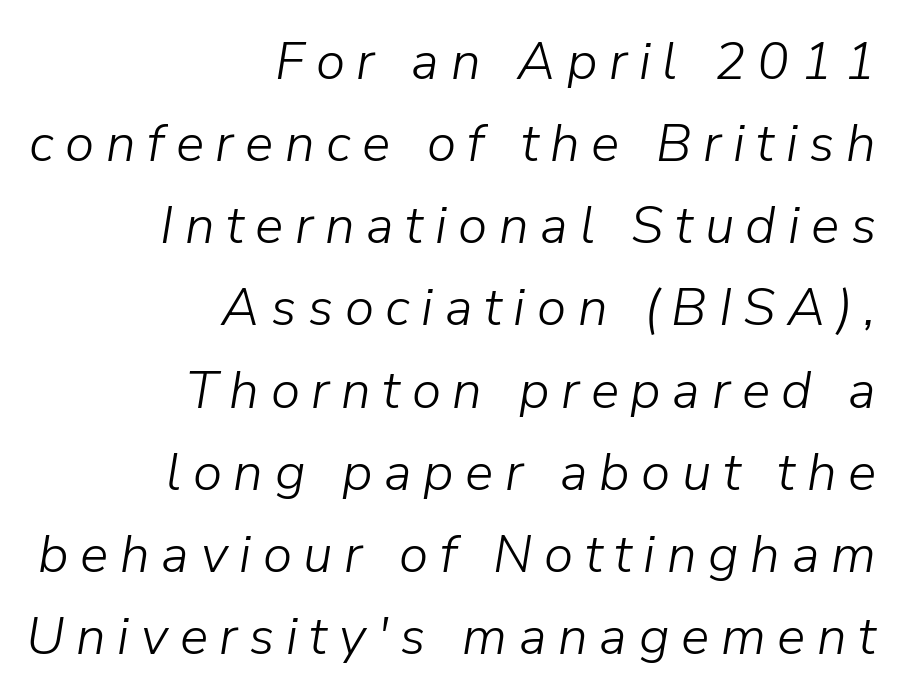
{"italic": "yes", "lean": "right", "slant_degrees": 9, "bold": "no", "weight": "light", "width": "normal", "stroke_contrast": "low", "x_height": "medium", "monospaced": "no", "underline": "no", "align": "right", "line_spacing": "normal", "line_spacing_ratio": 1.55, "letter_spacing": "wide", "letter_spacing_em": 0.22, "glyph_px": 53}
